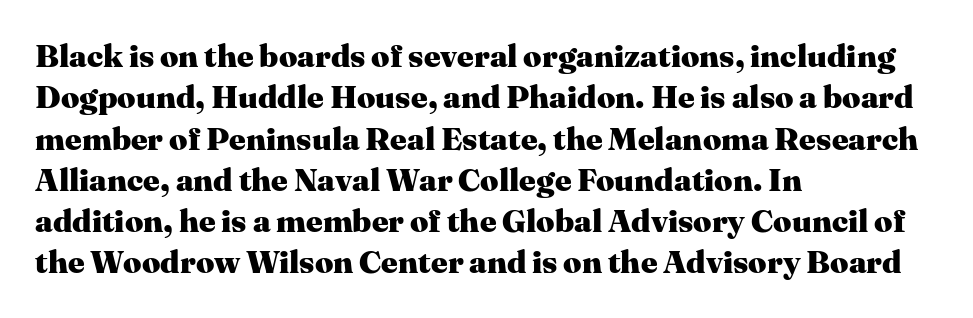
{"serif": "yes", "italic": "no", "bold": "yes", "weight": "heavy", "width": "normal", "stroke_contrast": "medium", "x_height": "medium", "monospaced": "no", "underline": "no", "align": "left", "line_spacing": "normal", "line_spacing_ratio": 1.29, "letter_spacing": "normal", "letter_spacing_em": 0.0, "glyph_px": 32}
